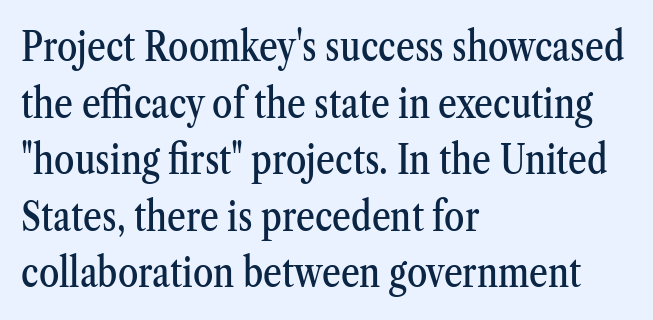
The designer left line spacing at the default. Each word holds together tightly as a unit, with standard inter-letter gaps. Here the designer chose a conventional face with non-uniform glyph widths. The foot of each line stays bare and open. The paragraph has a hard left edge and a soft right edge.
